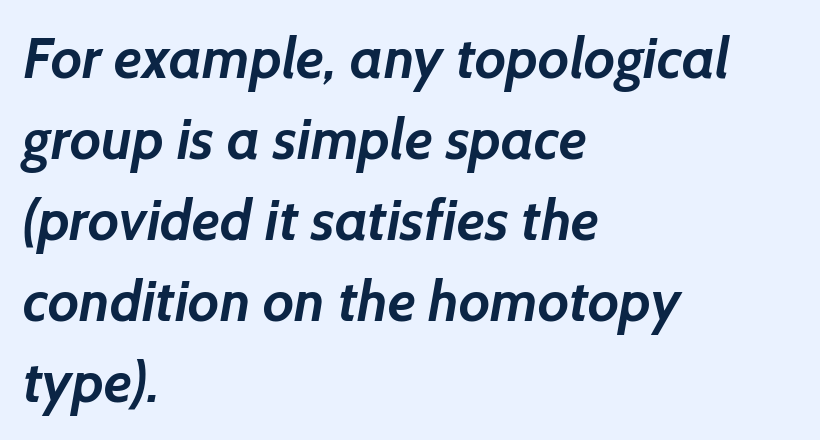
Q: Is the text bold? A: Yes.
Q: Is the typeface a serif or a sans-serif typeface? A: Sans-serif.
Q: Is the text underlined? A: No.
Q: How is the paragraph aligned? A: Left-aligned.
Q: Is the spacing between letters normal or unusually wide? A: Normal.
Q: Is the spacing between lines tight, normal or loose? A: Normal.
Q: Width (condensed, normal, or wide)? A: Normal.
Q: Stroke contrast? A: Low.
Q: x-height? A: Medium.
Q: Monospaced? A: No.
